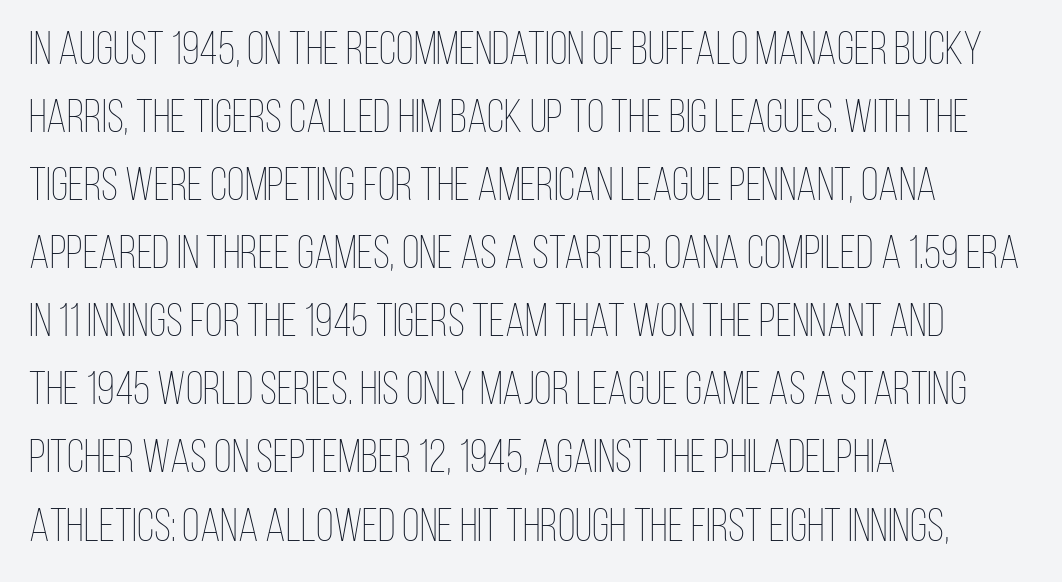
The image shows 46 px thin, condensed type, upright; set left-aligned, normal line spacing (1.48x), normal letter spacing, not underlined; low stroke contrast and a large x-height.
